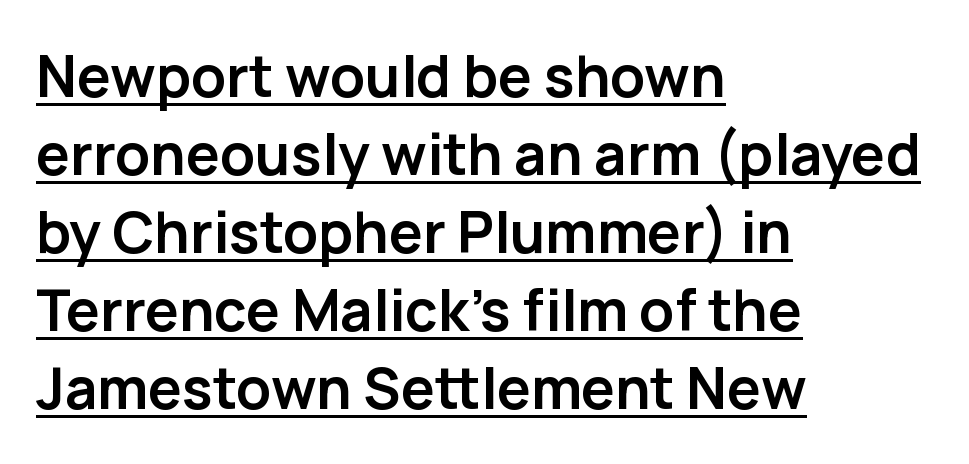
{"serif": "no", "italic": "no", "bold": "yes", "weight": "semibold", "width": "normal", "stroke_contrast": "low", "x_height": "medium", "monospaced": "no", "underline": "yes", "align": "left", "line_spacing": "normal", "line_spacing_ratio": 1.37, "letter_spacing": "normal", "letter_spacing_em": 0.0, "glyph_px": 57}
